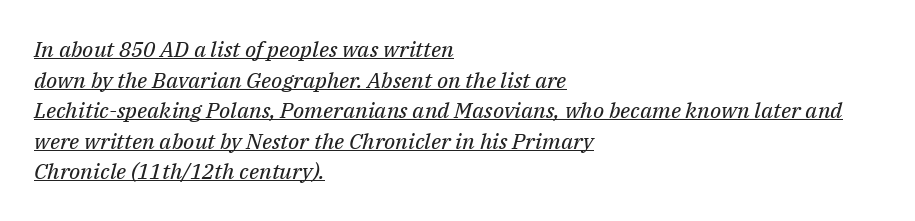
Q: Is the text bold? A: No.
Q: Is the text italic (slanted)? A: Yes, it leans right by about 14 degrees.
Q: Is the text underlined? A: Yes.
Q: How is the paragraph aligned? A: Left-aligned.
Q: Is the spacing between letters normal or unusually wide? A: Normal.
Q: Is the spacing between lines tight, normal or loose? A: Normal.
